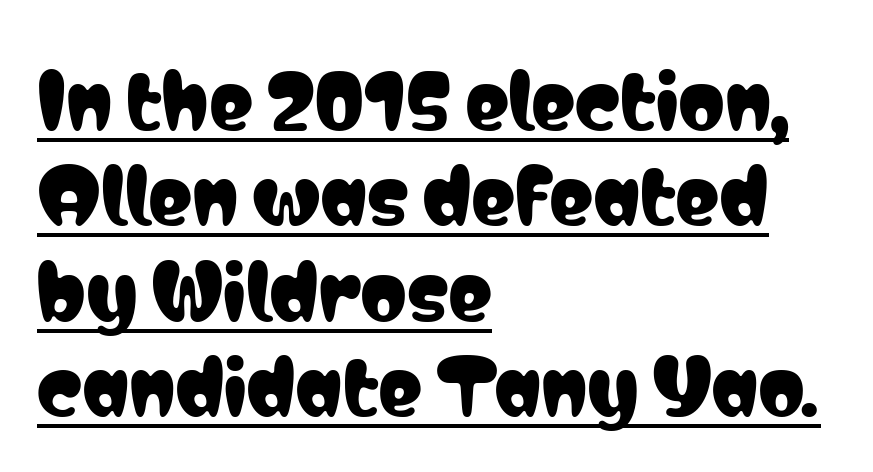
Students, observe: this is what conventionally led text looks like. The rendering anchors every line to the left-hand side. Is there an underline? Yes — a line sits under the letters. This is roman type, the default non-slanted kind. Here the designer chose a conventional face with non-uniform glyph widths.
